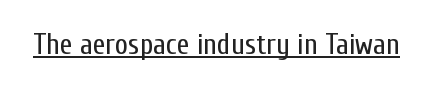
The image shows 29 px regular-weight, condensed sans-serif type, upright; set normal letter spacing, underlined; low stroke contrast and a medium x-height.
